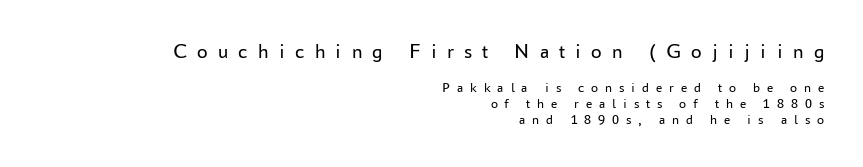
The image shows 21 px text type, upright; set right-aligned, tight line spacing (1.12x), unusually wide letter spacing (+0.49 em), not underlined; the first (top) block is 1.5x larger.
